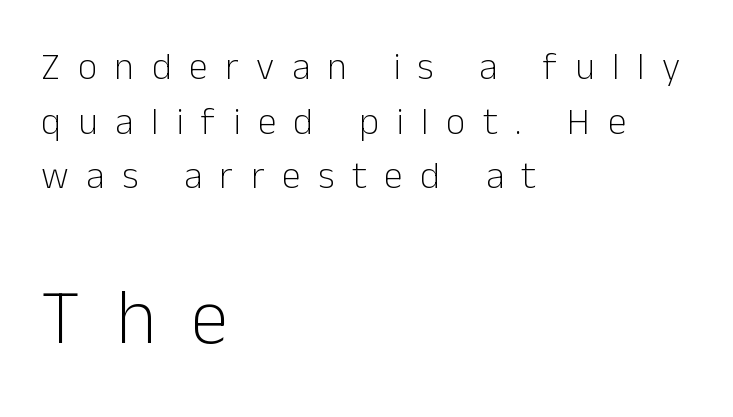
{"serif": "no", "italic": "no", "bold": "no", "weight": "light", "width": "normal", "stroke_contrast": "low", "x_height": "medium", "monospaced": "no", "underline": "no", "align": "left", "line_spacing": "normal", "line_spacing_ratio": 1.44, "letter_spacing": "wide", "letter_spacing_em": 0.46, "larger_block": "second", "size_ratio": 2.03, "glyph_px": 77}
